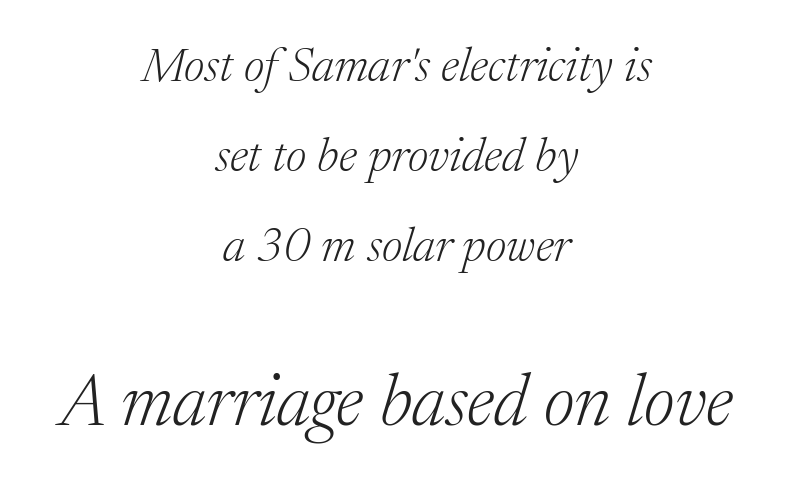
The image shows 72 px light serif type, italic (leaning right); set centered, line spacing 1.87x, normal letter spacing, not underlined; the second (bottom) block is 1.5x larger; medium stroke contrast and a medium x-height.
